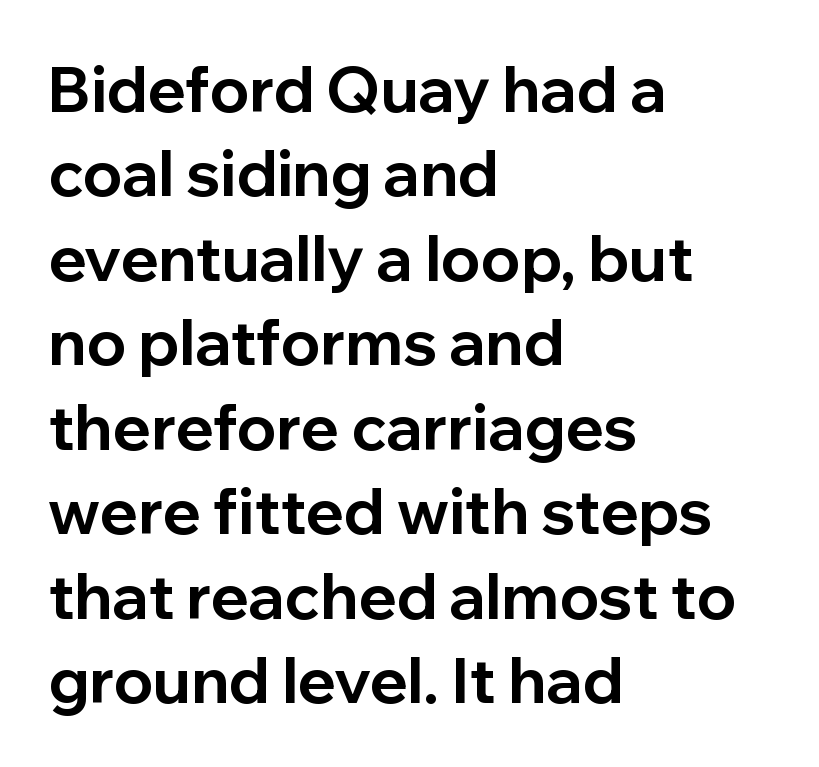
The image shows 63 px bold sans-serif type, upright; set left-aligned, normal line spacing (1.34x), normal letter spacing, not underlined; low stroke contrast and a medium x-height.
